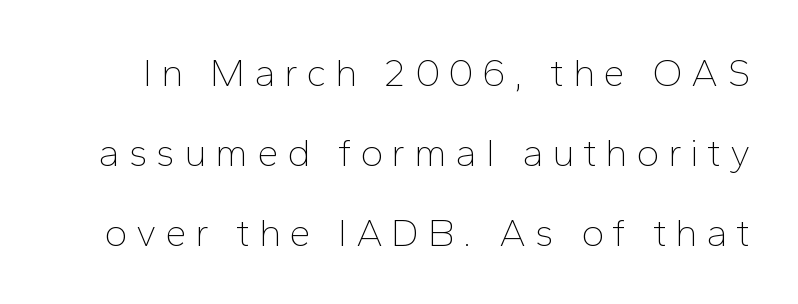
This sample uses an upright cut, with every glyph sitting square on the baseline. The designer went with a sans here, leaving each stem footless. The strip under each line holds only bare page. Spacing between characters has been opened up far beyond the box default.
